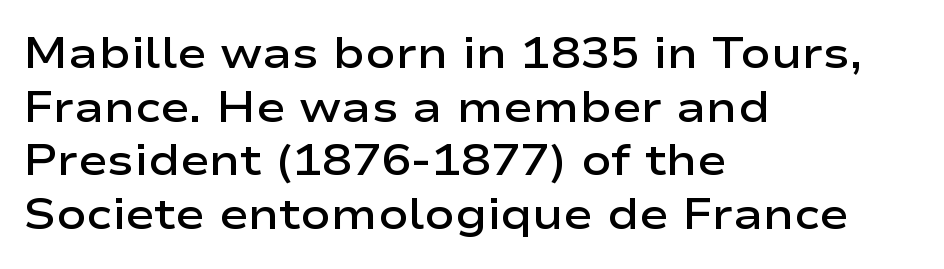
The image shows 44 px semibold, wide sans-serif type, upright; set left-aligned, line spacing 1.22x, normal letter spacing, not underlined; low stroke contrast and a medium x-height.
